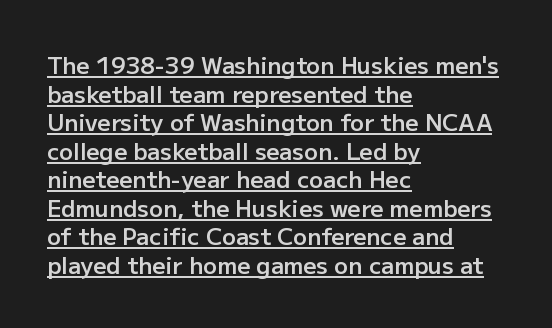
{"italic": "no", "bold": "semi", "underline": "yes", "align": "left", "line_spacing_ratio": 1.24, "letter_spacing": "normal", "letter_spacing_em": 0.0, "glyph_px": 23}
